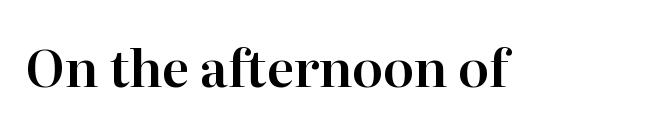
The image shows 51 px serif type, upright; set normal letter spacing, not underlined; high stroke contrast and a medium x-height.
